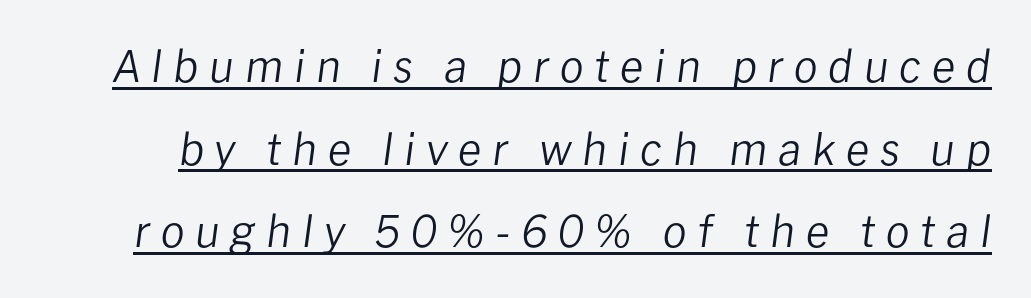
Honestly, the rows look like they've been pulled way apart. The specimen includes a rule beneath the text block's lines. The lettering tilts uniformly, giving the passage an italic look. Letters have the restrained weight of plain body copy at most. Spacing verdict: proportional, widths tailored to each character. The letters are spread apart with noticeably loose tracking.
